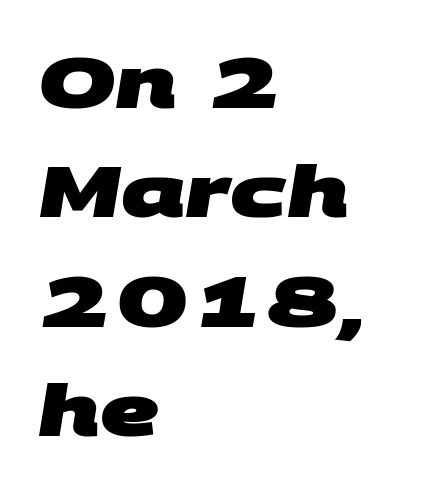
The characters display no serif detailing; their extremities are plain. A bare baseline throughout the passage. The gaps between neighbouring characters are ordinary and unremarkable. The rendering uses natural spacing where letterforms have individual widths.
